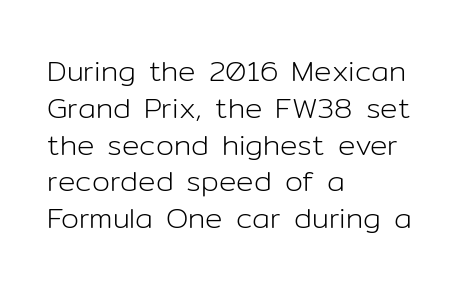
Spacing verdict: proportional, widths tailored to each character. A typesetter would call this zero additional tracking. The rendering uses a moderate line-height, typical for paragraphs. The font sits on the lighter half of the weight spectrum, regular included.
